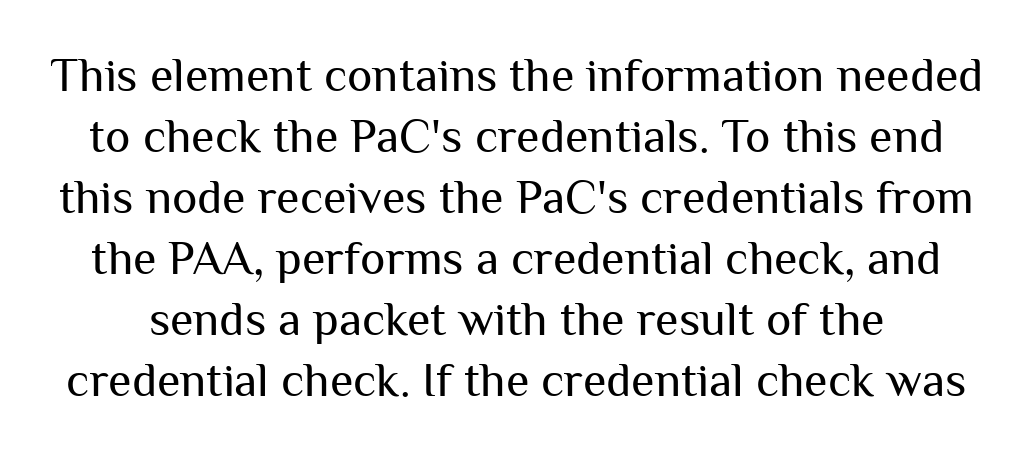
Q: Is the text bold? A: No.
Q: Is the text italic (slanted)? A: No, it is upright.
Q: Is the typeface a serif or a sans-serif typeface? A: Sans-serif.
Q: Is the text underlined? A: No.
Q: Is the spacing between letters normal or unusually wide? A: Normal.
Q: Is the spacing between lines tight, normal or loose? A: Normal.
Q: Width (condensed, normal, or wide)? A: Normal.
Q: Stroke contrast? A: Medium.
Q: x-height? A: Medium.
Q: Monospaced? A: No.
